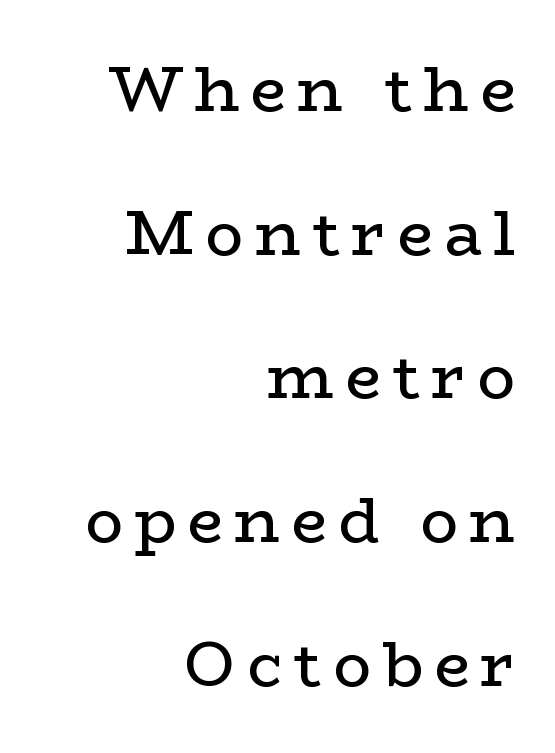
Upright lettering throughout. Just letters on the line, the space beneath them empty. The letters carry serifs — small finishing strokes at the ends of their stems. The paragraph shown leans on its right margin. The leading is generous, giving the passage an open texture.
